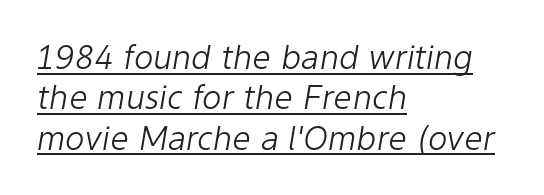
The image shows 33 px light type, italic (leaning right); set left-aligned, line spacing 1.22x, normal letter spacing, underlined; low stroke contrast and a medium x-height.
